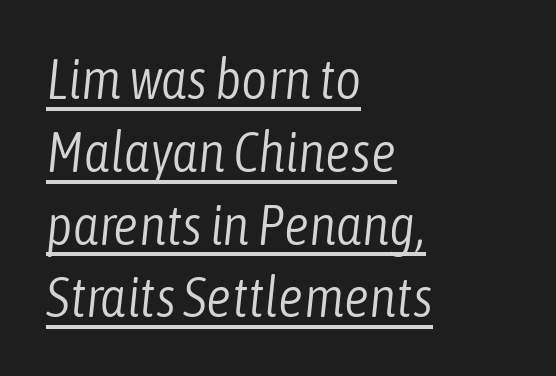
The image shows 56 px light, condensed type, italic (leaning right); set left-aligned, normal line spacing (1.3x), normal letter spacing, underlined; low stroke contrast and a medium x-height.
